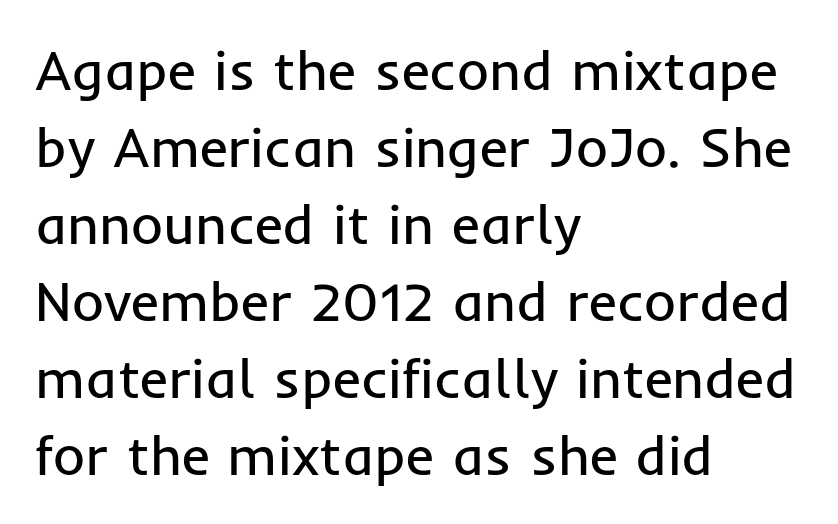
The image shows 55 px regular-weight sans-serif type, upright; set left-aligned, normal line spacing (1.4x), normal letter spacing, not underlined; low stroke contrast and a medium x-height.
